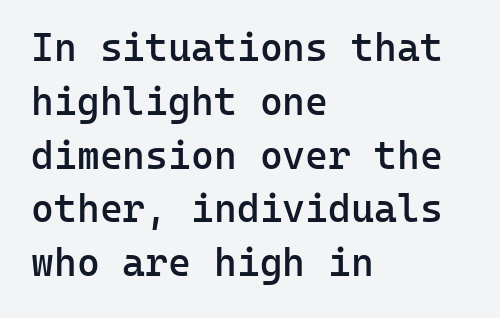
Q: Is the text bold? A: Semi-bold.
Q: Is the text italic (slanted)? A: No, it is upright.
Q: Is the typeface a serif or a sans-serif typeface? A: Sans-serif.
Q: Is the text underlined? A: No.
Q: How is the paragraph aligned? A: Left-aligned.
Q: Is the spacing between letters normal or unusually wide? A: Normal.
Q: Is the spacing between lines tight, normal or loose? A: Normal.
Q: Width (condensed, normal, or wide)? A: Normal.
Q: Stroke contrast? A: Low.
Q: x-height? A: Medium.
Q: Monospaced? A: Yes.
